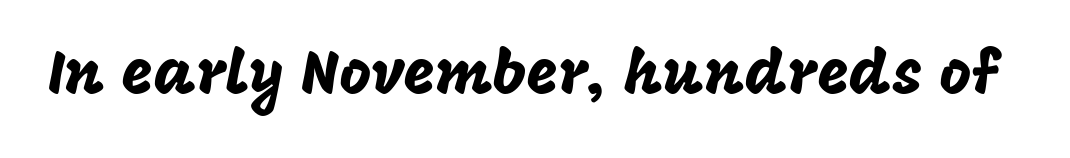
The image shows 61 px sans-serif type; set normal letter spacing, not underlined; low stroke contrast and a large x-height.
